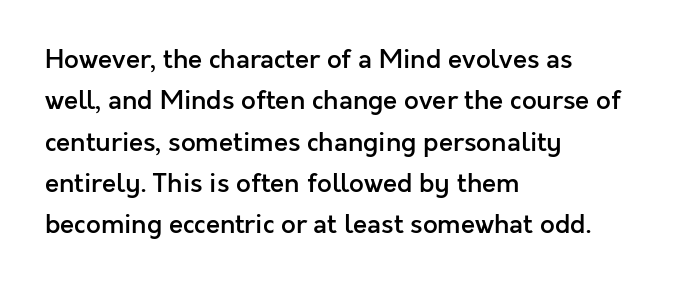
Q: Is the text bold? A: Semi-bold.
Q: Is the text italic (slanted)? A: No, it is upright.
Q: Is the text underlined? A: No.
Q: How is the paragraph aligned? A: Left-aligned.
Q: Is the spacing between letters normal or unusually wide? A: Normal.
Q: Is the spacing between lines tight, normal or loose? A: Normal.
